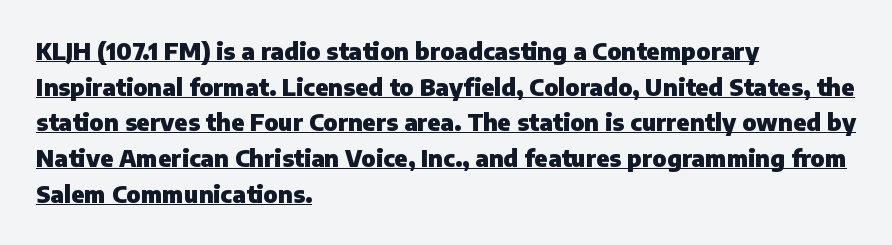
Q: Is the text bold? A: Yes.
Q: Is the text italic (slanted)? A: No, it is upright.
Q: Is the text underlined? A: Yes.
Q: How is the paragraph aligned? A: Left-aligned.
Q: Is the spacing between letters normal or unusually wide? A: Normal.
Q: Is the spacing between lines tight, normal or loose? A: Normal.
